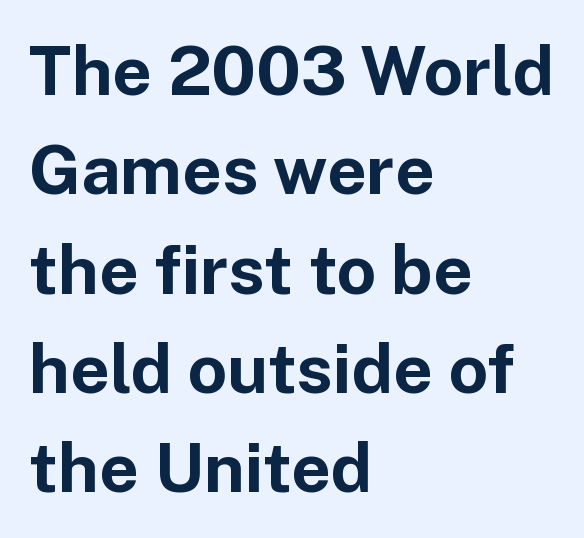
{"serif": "no", "italic": "no", "bold": "yes", "weight": "bold", "width": "normal", "stroke_contrast": "low", "x_height": "medium", "monospaced": "no", "underline": "no", "align": "left", "line_spacing": "normal", "line_spacing_ratio": 1.44, "letter_spacing": "normal", "letter_spacing_em": 0.0, "glyph_px": 69}
